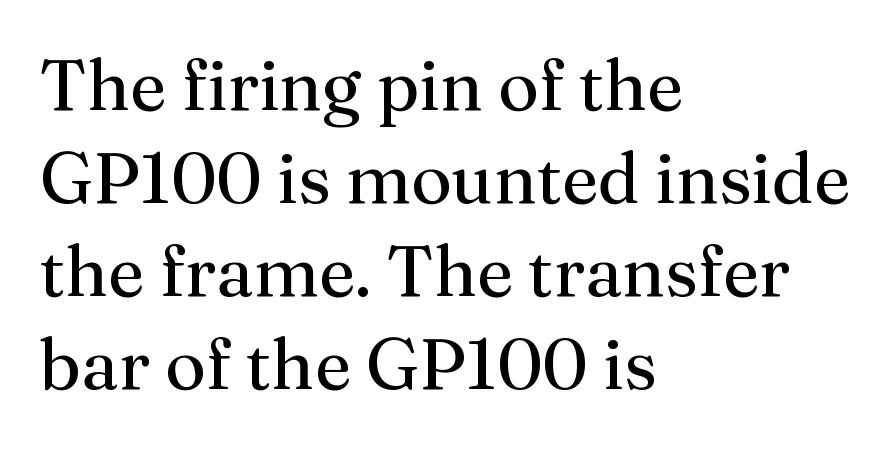
Rendered with straight, roman letterforms. The line texture is even and compact thanks to regular tracking. You could not count columns in this text — the font is proportionally spaced. Look at the bottom of the vertical strokes: they flare into serifs here. A bare baseline throughout the passage. What's the leading like? Ordinary, nothing unusual.
